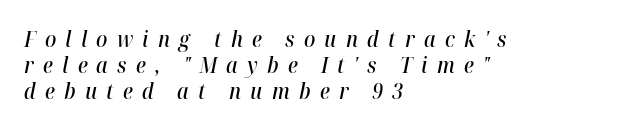
The image shows 21 px text type, italic (leaning right); set left-aligned, line spacing 1.23x, unusually wide letter spacing (+0.44 em), not underlined.
